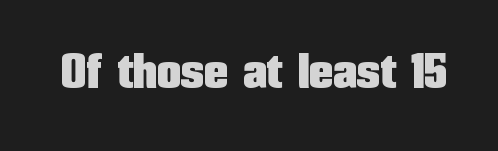
Q: Is the text italic (slanted)? A: No, it is upright.
Q: Is the typeface a serif or a sans-serif typeface? A: Sans-serif.
Q: Is the text underlined? A: No.
Q: Is the spacing between letters normal or unusually wide? A: Normal.
Q: Width (condensed, normal, or wide)? A: Condensed.
Q: Stroke contrast? A: Low.
Q: x-height? A: Medium.
Q: Monospaced? A: No.
